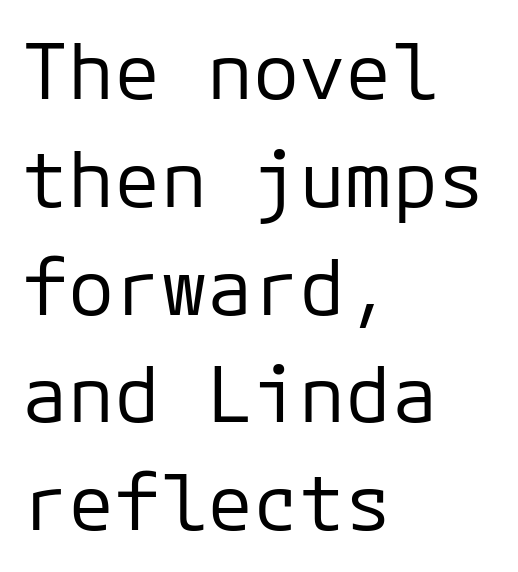
The image shows 77 px regular-weight sans-serif type, upright, monospaced; set left-aligned, normal line spacing (1.4x), normal letter spacing, not underlined; low stroke contrast and a medium x-height.
